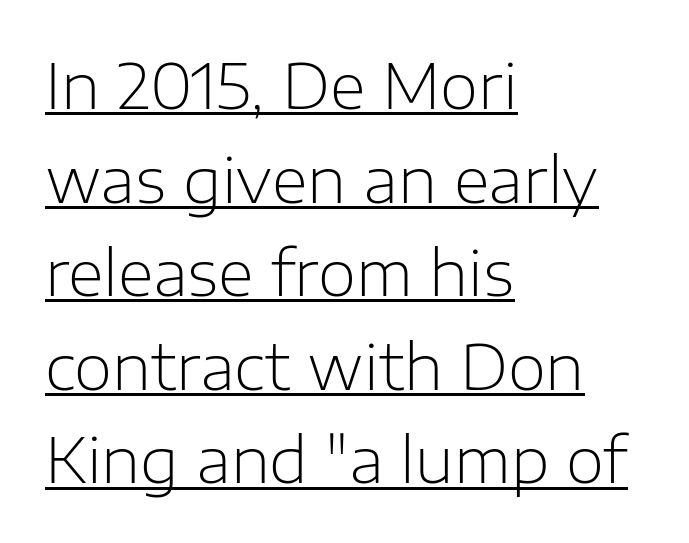
Q: Is the text bold? A: No.
Q: Is the text italic (slanted)? A: No, it is upright.
Q: Is the typeface a serif or a sans-serif typeface? A: Sans-serif.
Q: Is the text underlined? A: Yes.
Q: How is the paragraph aligned? A: Left-aligned.
Q: Is the spacing between letters normal or unusually wide? A: Normal.
Q: Is the spacing between lines tight, normal or loose? A: Normal.
Q: Width (condensed, normal, or wide)? A: Normal.
Q: Stroke contrast? A: Low.
Q: x-height? A: Medium.
Q: Monospaced? A: No.
